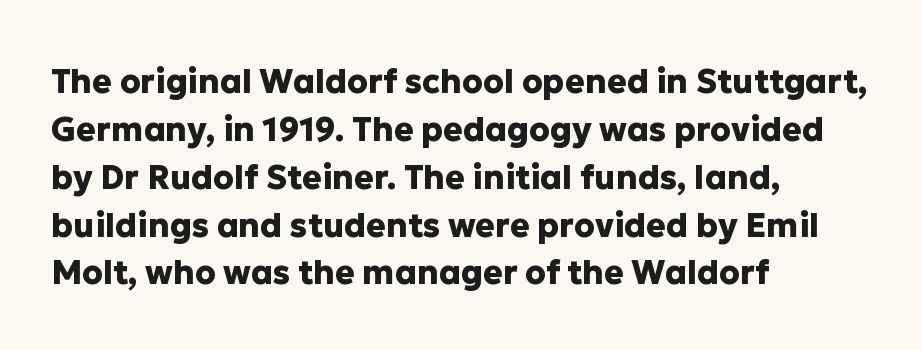
{"serif": "no", "italic": "no", "bold": "yes", "weight": "heavy", "width": "normal", "stroke_contrast": "low", "x_height": "medium", "monospaced": "no", "underline": "no", "align": "left", "line_spacing": "normal", "line_spacing_ratio": 1.45, "letter_spacing": "normal", "letter_spacing_em": 0.0, "glyph_px": 33}
